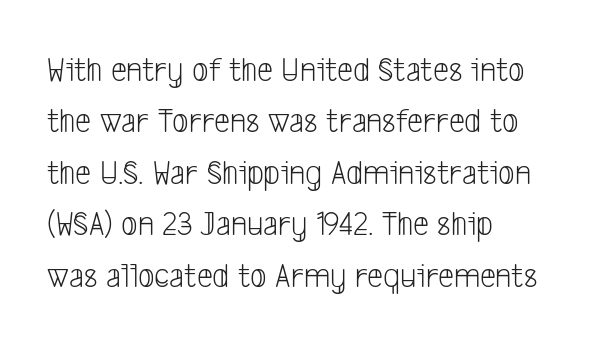
The image shows 36 px light, condensed sans-serif type; set left-aligned, normal line spacing (1.43x), normal letter spacing, not underlined; low stroke contrast and a medium x-height.
